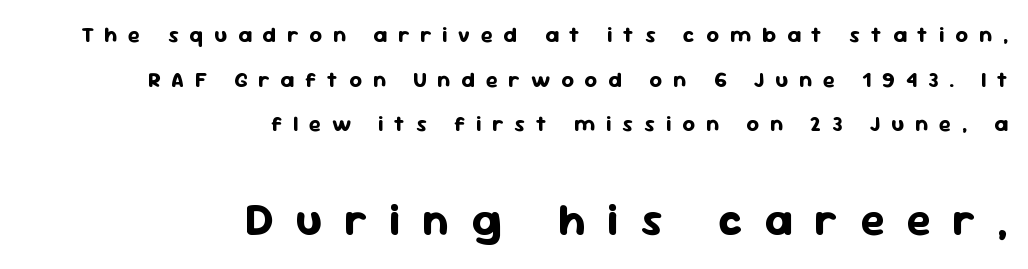
{"serif": "no", "italic": "no", "bold": "yes", "weight": "bold", "width": "normal", "stroke_contrast": "low", "x_height": "medium", "monospaced": "no", "underline": "no", "align": "right", "line_spacing": "loose", "line_spacing_ratio": 2.03, "letter_spacing": "wide", "letter_spacing_em": 0.49, "larger_block": "second", "size_ratio": 2.05, "glyph_px": 45}
